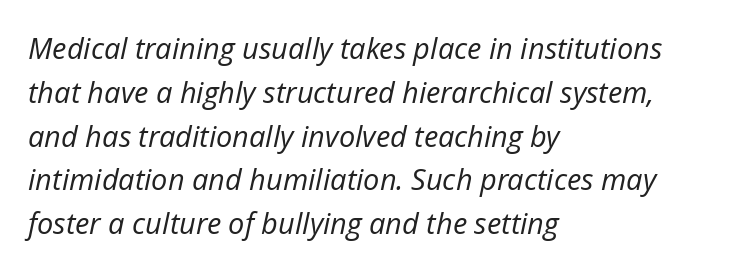
Q: Is the text bold? A: No.
Q: Is the text italic (slanted)? A: Yes, it leans right by about 12 degrees.
Q: Is the text underlined? A: No.
Q: How is the paragraph aligned? A: Left-aligned.
Q: Is the spacing between letters normal or unusually wide? A: Normal.
Q: Is the spacing between lines tight, normal or loose? A: Normal.
Q: Width (condensed, normal, or wide)? A: Normal.
Q: Stroke contrast? A: Low.
Q: x-height? A: Medium.
Q: Monospaced? A: No.
